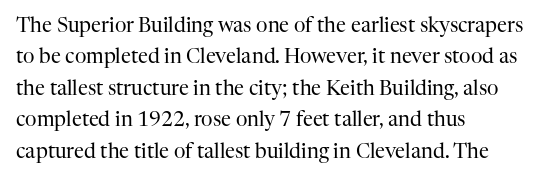
The image shows 20 px text type, upright; set left-aligned, normal line spacing (1.57x), normal letter spacing, not underlined.
